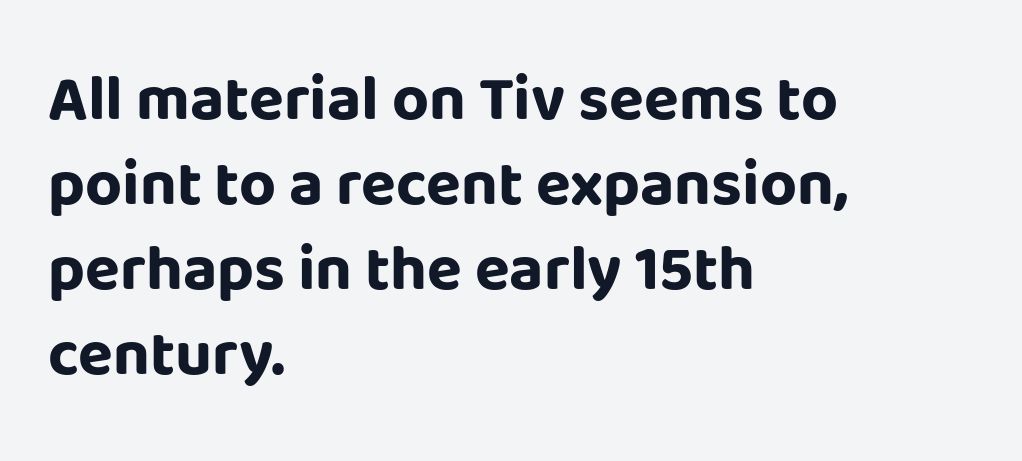
{"serif": "no", "italic": "no", "bold": "yes", "weight": "bold", "width": "normal", "stroke_contrast": "low", "x_height": "large", "monospaced": "no", "underline": "no", "align": "left", "line_spacing": "normal", "line_spacing_ratio": 1.33, "letter_spacing": "normal", "letter_spacing_em": 0.0, "glyph_px": 64}
